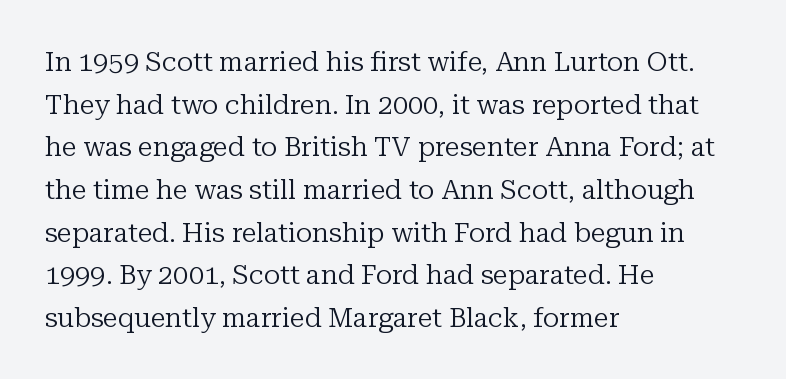
Q: Is the text bold? A: No.
Q: Is the text italic (slanted)? A: No, it is upright.
Q: Is the text underlined? A: No.
Q: How is the paragraph aligned? A: Left-aligned.
Q: Is the spacing between letters normal or unusually wide? A: Normal.
Q: Is the spacing between lines tight, normal or loose? A: Normal.
